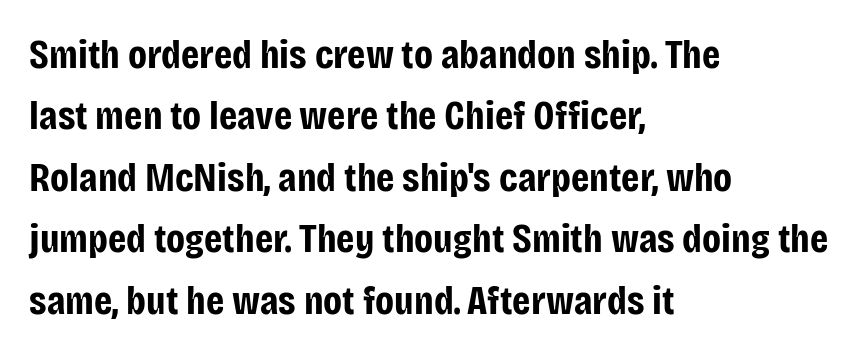
Here the designer chose a conventional face with non-uniform glyph widths. A typesetter would call this zero additional tracking. Unmarked baselines from the first word to the last. This is roman type, the default non-slanted kind. Summary of vertical rhythm: regular, with standard interline spacing. The glyphs have the mass of a bold cut.
